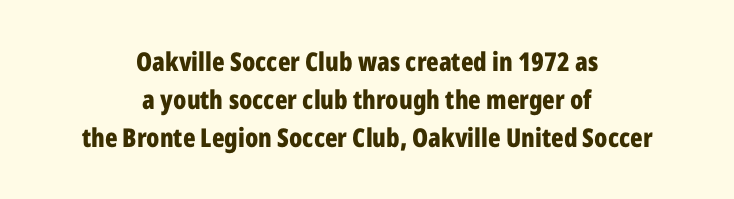
Beneath every word, the page is bare. Is the type bold? Yes — the strokes are clearly thick and heavy. Baseline-to-baseline distance is the conventional proportion of letter height. The horizontal fit of the characters is conventional and even.
